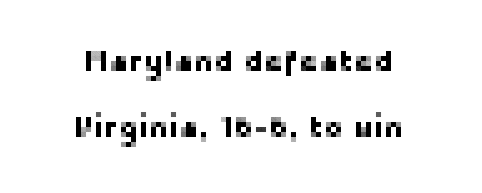
Q: Is the text italic (slanted)? A: No, it is upright.
Q: Is the typeface a serif or a sans-serif typeface? A: Sans-serif.
Q: Is the text underlined? A: No.
Q: How is the paragraph aligned? A: Centered.
Q: Is the spacing between letters normal or unusually wide? A: Normal.
Q: Is the spacing between lines tight, normal or loose? A: Loose.
Q: Width (condensed, normal, or wide)? A: Normal.
Q: Stroke contrast? A: Low.
Q: x-height? A: Medium.
Q: Monospaced? A: No.
